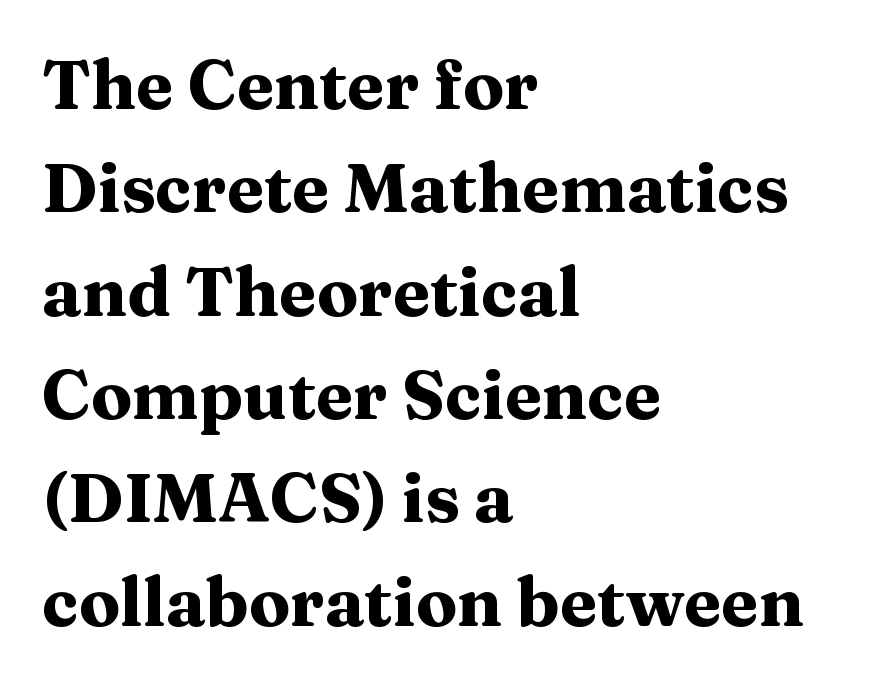
{"serif": "yes", "italic": "no", "bold": "yes", "weight": "heavy", "width": "wide", "stroke_contrast": "medium", "x_height": "medium", "monospaced": "no", "underline": "no", "align": "left", "line_spacing": "normal", "line_spacing_ratio": 1.52, "letter_spacing": "normal", "letter_spacing_em": 0.0, "glyph_px": 68}
